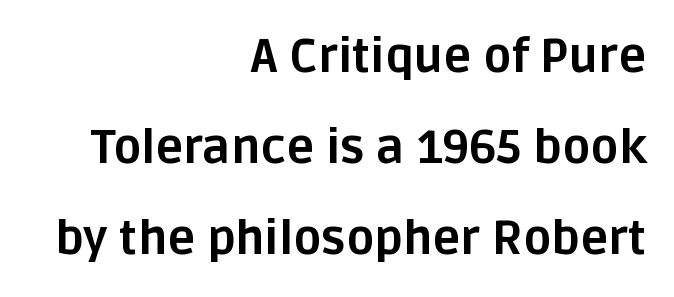
Q: Is the text bold? A: Yes.
Q: Is the text italic (slanted)? A: No, it is upright.
Q: Is the typeface a serif or a sans-serif typeface? A: Sans-serif.
Q: Is the text underlined? A: No.
Q: How is the paragraph aligned? A: Right-aligned.
Q: Is the spacing between letters normal or unusually wide? A: Normal.
Q: Is the spacing between lines tight, normal or loose? A: Loose.
Q: Width (condensed, normal, or wide)? A: Normal.
Q: Stroke contrast? A: Low.
Q: x-height? A: Large.
Q: Monospaced? A: No.
